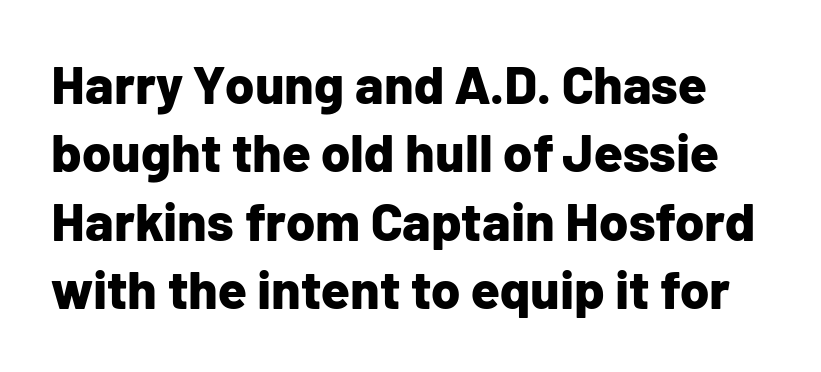
Q: Is the text bold? A: Yes.
Q: Is the text italic (slanted)? A: No, it is upright.
Q: Is the typeface a serif or a sans-serif typeface? A: Sans-serif.
Q: Is the text underlined? A: No.
Q: Is the spacing between letters normal or unusually wide? A: Normal.
Q: Is the spacing between lines tight, normal or loose? A: Normal.
Q: Width (condensed, normal, or wide)? A: Normal.
Q: Stroke contrast? A: Low.
Q: x-height? A: Medium.
Q: Monospaced? A: No.
